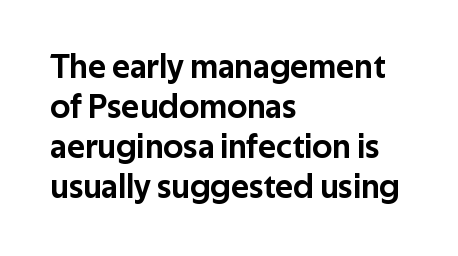
The image shows 34 px sans-serif type, upright; set left-aligned, line spacing 1.18x, normal letter spacing, not underlined; low stroke contrast and a medium x-height.
